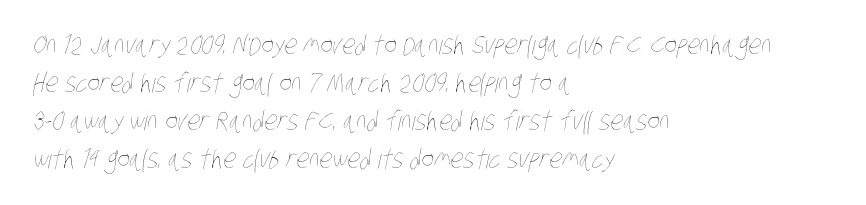
The image shows 26 px text type; set left-aligned, normal line spacing (1.46x), normal letter spacing, not underlined.
